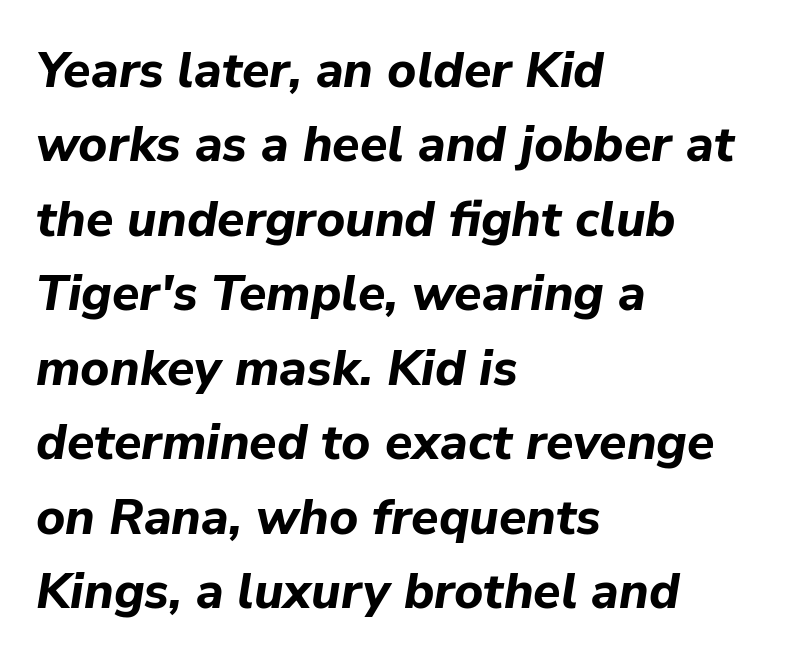
Each row of text sits above clean, open space. Spacing verdict: proportional, widths tailored to each character. This sample uses plain, unmodified letter spacing. This block has exactly the height ordinary leading produces. The paragraph has a hard left edge and a soft right edge. Compared with ordinary roman type, these characters are visibly tilted.
